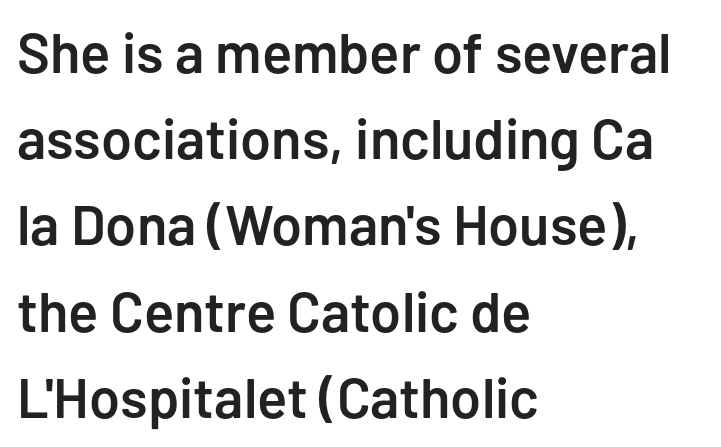
The lines in this sample share a left origin and differ only in where they stop. What kind of face is this? One without serifs — a sans. These words are printed semibold, heavier than regular yet not bold. Style check: upright. A typesetter would call this proportional, since set widths differ per character. Spacing between characters is what you'd get straight out of the box.
